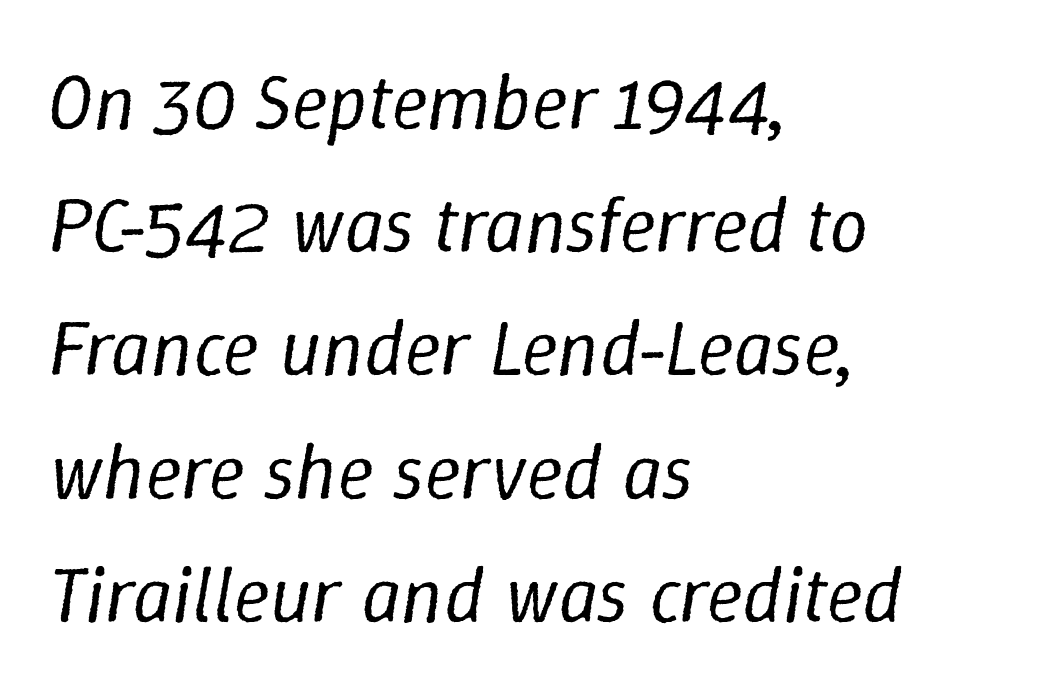
This rendering features lettering with no underline. Does the copy run flush right? No — it runs flush left. Evenly set lines give the paragraph a standard silhouette. Words appear dense and cohesive because spacing is normal.
